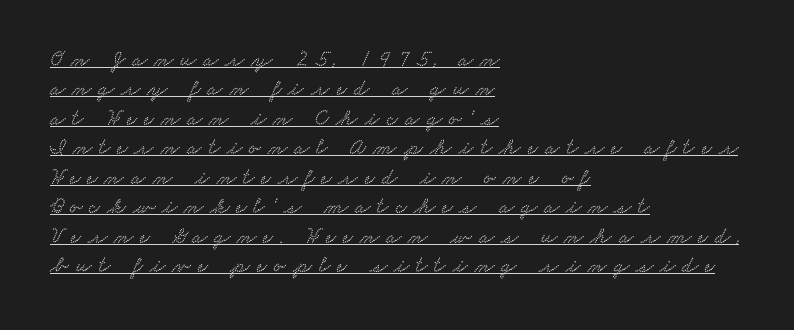
{"underline": "yes", "align": "left", "line_spacing": "normal", "line_spacing_ratio": 1.34, "letter_spacing": "wide", "letter_spacing_em": 0.32, "glyph_px": 22}
